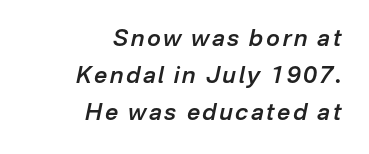
{"italic": "yes", "lean": "right", "slant_degrees": 12, "bold": "semi", "underline": "no", "align": "right", "line_spacing": "normal", "line_spacing_ratio": 1.6, "glyph_px": 23}
